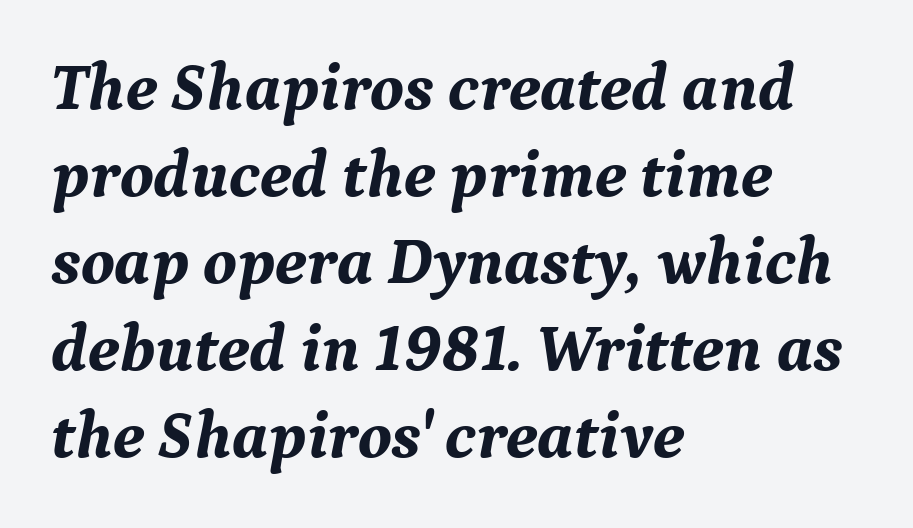
The image shows 67 px bold serif type, italic (leaning right); set left-aligned, normal line spacing (1.3x), normal letter spacing, not underlined; medium stroke contrast and a medium x-height.
